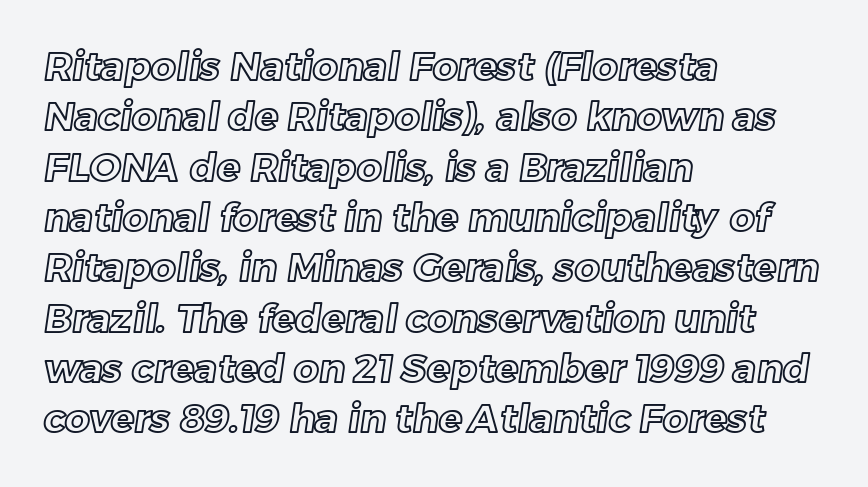
The image shows 39 px text type; set left-aligned, normal line spacing (1.29x), normal letter spacing, not underlined; a medium x-height.
